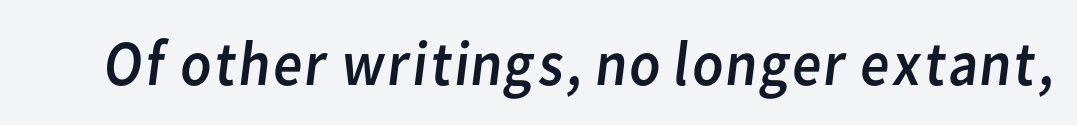
To sum up the face: it is a sans, with no serifs. No letter is thick-stroked: the sample isn't bold. Each letter keeps its own natural width here, so spacing adapts to shape. Any mark beneath the type? The region is blank.
